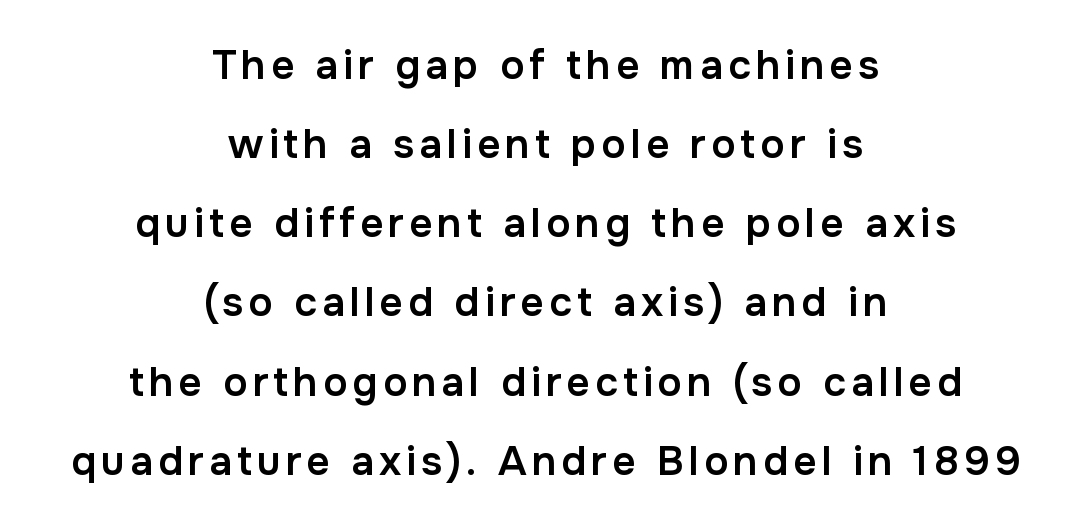
The image shows 41 px semibold sans-serif type, upright; set centered, loose line spacing (1.93x), not underlined; low stroke contrast and a medium x-height.
